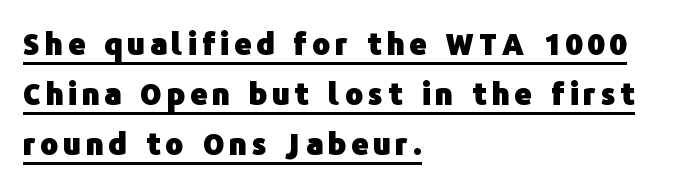
The image shows 30 px heavy sans-serif type, upright; set left-aligned, normal line spacing (1.66x), underlined; low stroke contrast and a medium x-height.
